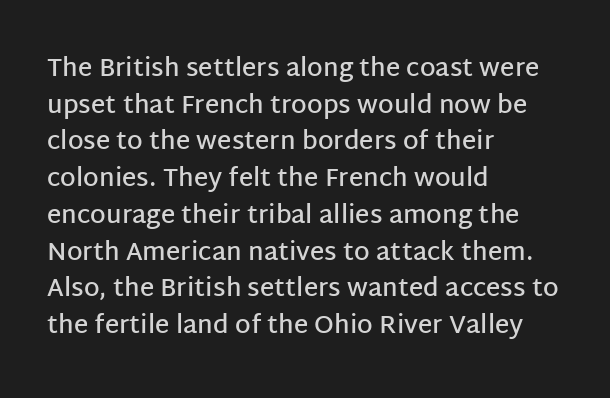
Q: Is the text bold? A: Semi-bold.
Q: Is the text italic (slanted)? A: No, it is upright.
Q: Is the text underlined? A: No.
Q: How is the paragraph aligned? A: Left-aligned.
Q: Is the spacing between letters normal or unusually wide? A: Normal.
Q: Is the spacing between lines tight, normal or loose? A: Normal.
